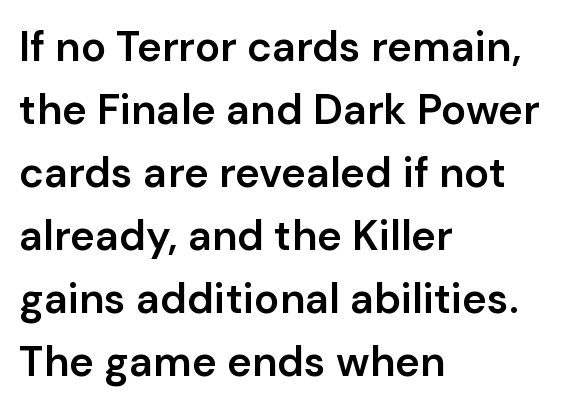
Its strokes are somewhat broadened, the hallmark of semibold type. Interline gaps are of average width in this sample. In terms of posture, this sample is upright. Decoration check: the copy has no underline. Does the copy run flush right? No — it runs flush left. Nobody touched the tracking dial on this one.
